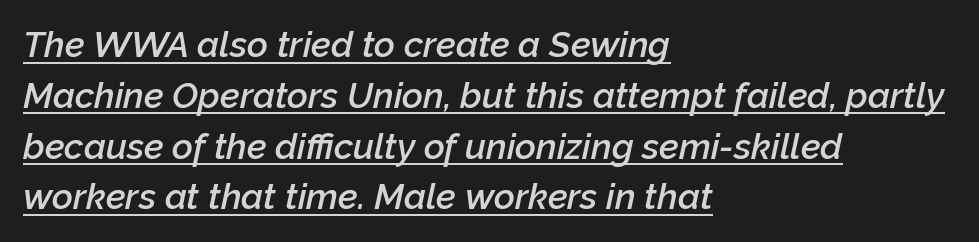
Q: Is the text bold? A: Semi-bold.
Q: Is the text italic (slanted)? A: Yes, it leans right by about 12 degrees.
Q: Is the text underlined? A: Yes.
Q: How is the paragraph aligned? A: Left-aligned.
Q: Is the spacing between letters normal or unusually wide? A: Normal.
Q: Is the spacing between lines tight, normal or loose? A: Normal.
Q: Width (condensed, normal, or wide)? A: Normal.
Q: Stroke contrast? A: Low.
Q: x-height? A: Medium.
Q: Monospaced? A: No.
